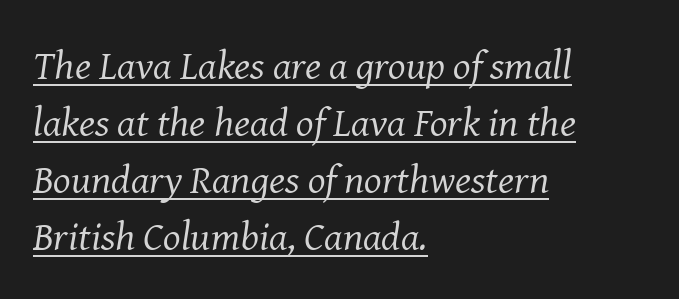
The image shows 41 px regular-weight serif type, italic (leaning right); set left-aligned, normal line spacing (1.39x), normal letter spacing, underlined; medium stroke contrast and a medium x-height.
